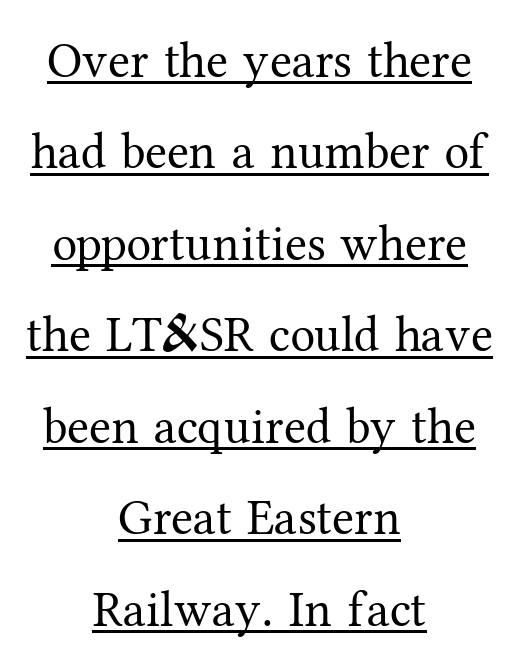
The font's upright variant was chosen for this text. Typographically, this falls in the serif category. Summary of weight: not heavy and not bold. In designer terms, the underline attribute is active on this setting.
